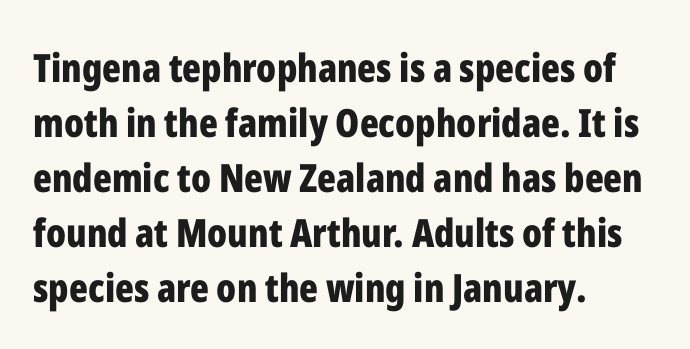
Q: Is the text bold? A: Yes.
Q: Is the text italic (slanted)? A: No, it is upright.
Q: Is the typeface a serif or a sans-serif typeface? A: Sans-serif.
Q: Is the text underlined? A: No.
Q: How is the paragraph aligned? A: Left-aligned.
Q: Is the spacing between letters normal or unusually wide? A: Normal.
Q: Is the spacing between lines tight, normal or loose? A: Normal.
Q: Width (condensed, normal, or wide)? A: Condensed.
Q: Stroke contrast? A: Low.
Q: x-height? A: Medium.
Q: Monospaced? A: No.
